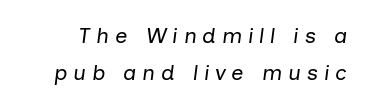
The image shows 22 px text type, italic (leaning right); set normal line spacing (1.7x), unusually wide letter spacing (+0.26 em), not underlined.
